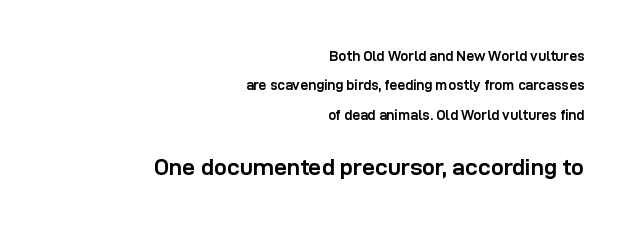
Q: Is the text bold? A: Yes.
Q: Is the text italic (slanted)? A: No, it is upright.
Q: Is the text underlined? A: No.
Q: How is the paragraph aligned? A: Right-aligned.
Q: Is the spacing between letters normal or unusually wide? A: Normal.
Q: Is the spacing between lines tight, normal or loose? A: Loose.
Q: Which block of text is set in a larger size, the first (top) or the second (bottom)? A: The second (bottom) one.
